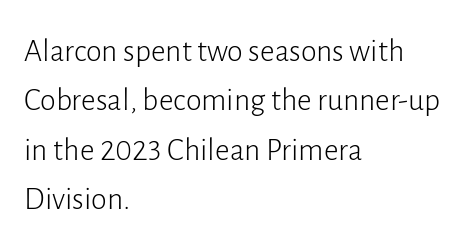
The image shows 32 px light sans-serif type, upright; set left-aligned, normal line spacing (1.54x), normal letter spacing, not underlined; low stroke contrast and a medium x-height.
